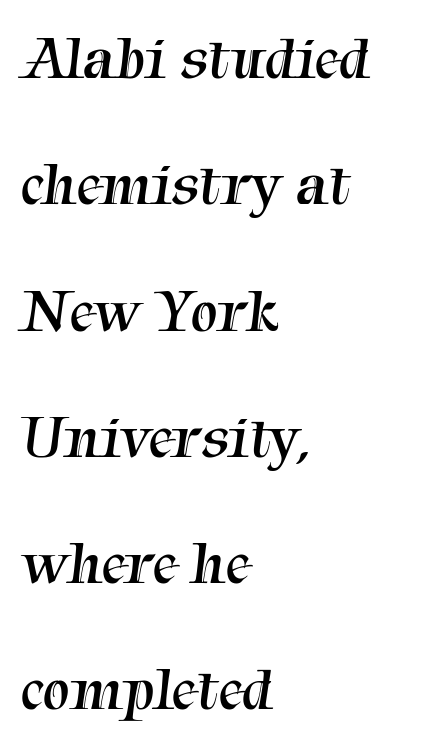
The image shows 61 px regular-weight serif type; set left-aligned, loose line spacing (2.07x), normal letter spacing, not underlined; medium stroke contrast and a medium x-height.
